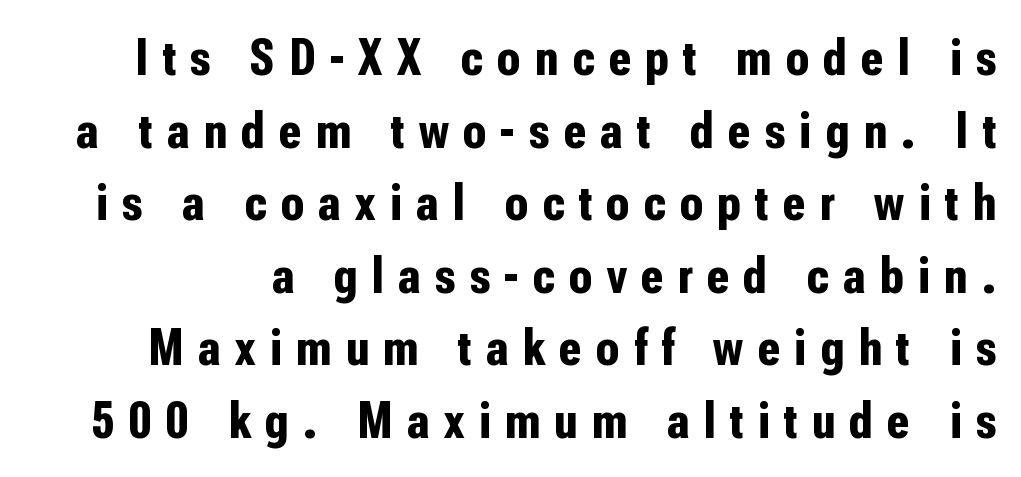
The image shows 53 px bold, condensed sans-serif type, upright; set normal line spacing (1.37x), unusually wide letter spacing (+0.27 em), not underlined; low stroke contrast and a medium x-height.
